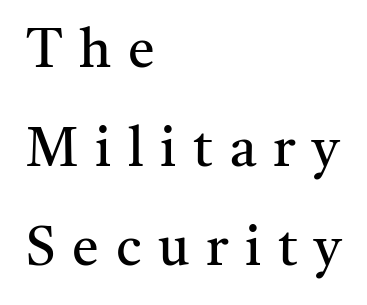
Substantial extra tracking has been applied to these lines. Visually the block forms a straight wall on the left and a jagged coastline on the right. A typesetter would mark this as roman, not italic. Varying glyph widths throughout — classic text-font behaviour.
